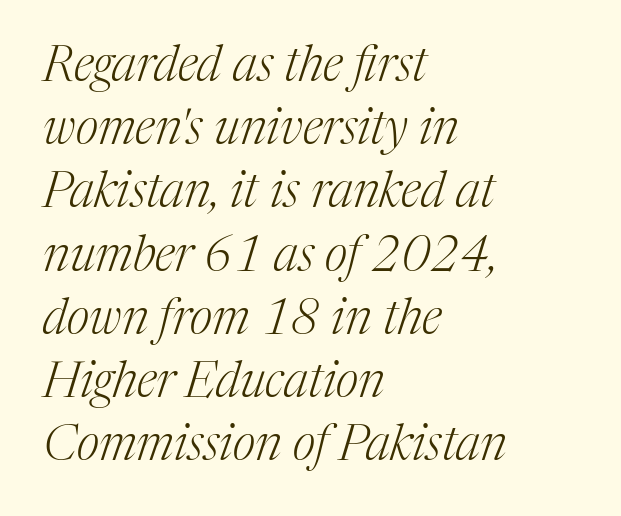
The image shows 49 px light serif type, italic (leaning right); set left-aligned, normal line spacing (1.29x), normal letter spacing, not underlined; medium stroke contrast and a medium x-height.
